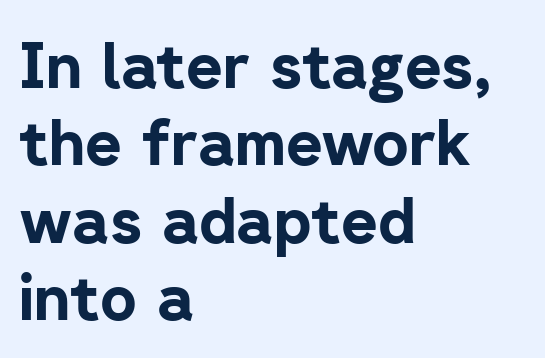
The image shows 63 px bold sans-serif type, upright; set left-aligned, line spacing 1.23x, normal letter spacing, not underlined; low stroke contrast and a medium x-height.
